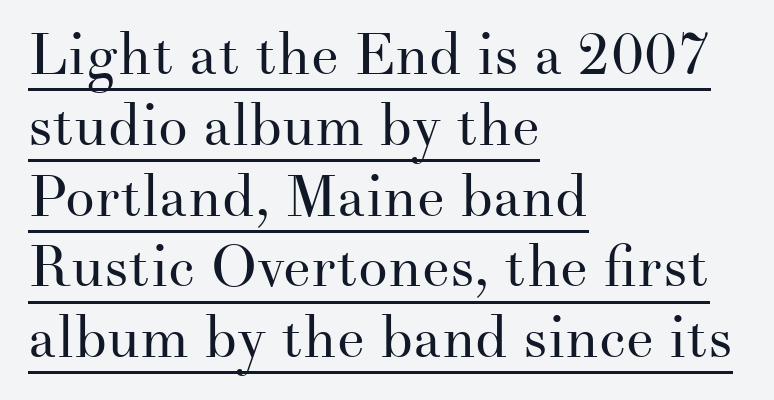
Underlining? Definitely there. The face looks like a standard text weight, possibly lighter. All the whitespace from short lines collects on the right. A typesetter would call this proportional, since set widths differ per character. The gaps between neighbouring characters are ordinary and unremarkable. The typography opts for an upright posture over an oblique one.
